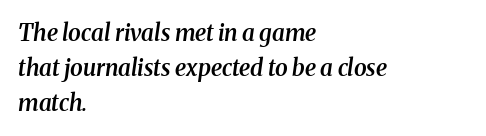
{"italic": "yes", "lean": "right", "slant_degrees": 8, "bold": "semi", "underline": "no", "align": "left", "line_spacing": "normal", "line_spacing_ratio": 1.52, "letter_spacing": "normal", "letter_spacing_em": 0.0, "glyph_px": 23}
